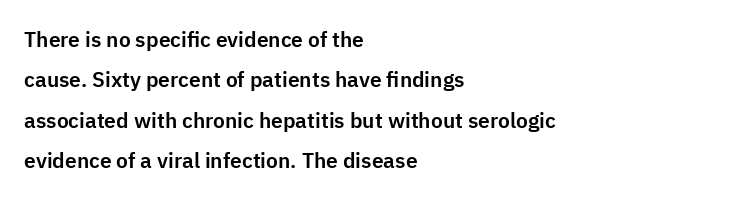
{"italic": "no", "underline": "no", "align": "left", "line_spacing": "loose", "line_spacing_ratio": 1.92, "letter_spacing": "normal", "letter_spacing_em": 0.0, "glyph_px": 21}
